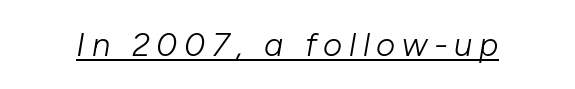
The image shows 33 px light type, italic (leaning right); set unusually wide letter spacing (+0.2 em), underlined; low stroke contrast and a medium x-height.
